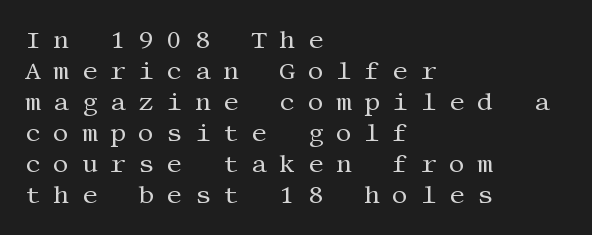
The image shows 25 px text type, upright; set left-aligned, line spacing 1.24x, unusually wide letter spacing (+0.49 em), not underlined.
